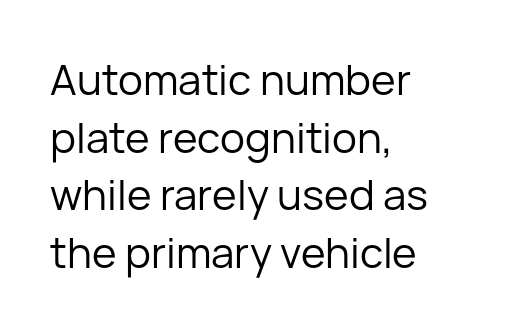
Q: Is the text bold? A: No.
Q: Is the text italic (slanted)? A: No, it is upright.
Q: Is the typeface a serif or a sans-serif typeface? A: Sans-serif.
Q: Is the text underlined? A: No.
Q: How is the paragraph aligned? A: Left-aligned.
Q: Is the spacing between letters normal or unusually wide? A: Normal.
Q: Is the spacing between lines tight, normal or loose? A: Normal.
Q: Width (condensed, normal, or wide)? A: Normal.
Q: Stroke contrast? A: Low.
Q: x-height? A: Medium.
Q: Monospaced? A: No.
